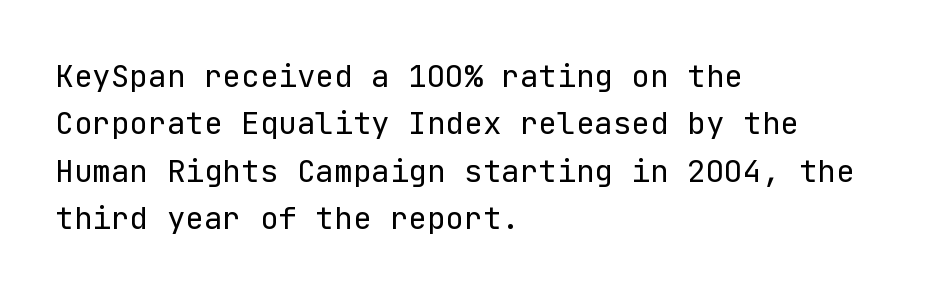
Q: Is the text bold? A: No.
Q: Is the text italic (slanted)? A: No, it is upright.
Q: Is the typeface a serif or a sans-serif typeface? A: Sans-serif.
Q: Is the text underlined? A: No.
Q: How is the paragraph aligned? A: Left-aligned.
Q: Is the spacing between letters normal or unusually wide? A: Normal.
Q: Is the spacing between lines tight, normal or loose? A: Normal.
Q: Width (condensed, normal, or wide)? A: Normal.
Q: Stroke contrast? A: Low.
Q: x-height? A: Medium.
